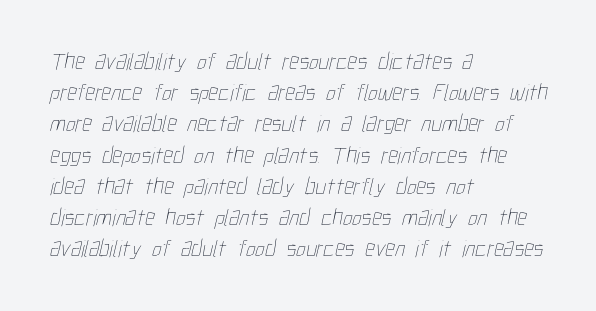
The image shows 24 px text type; set left-aligned, normal line spacing (1.3x), normal letter spacing, not underlined.
